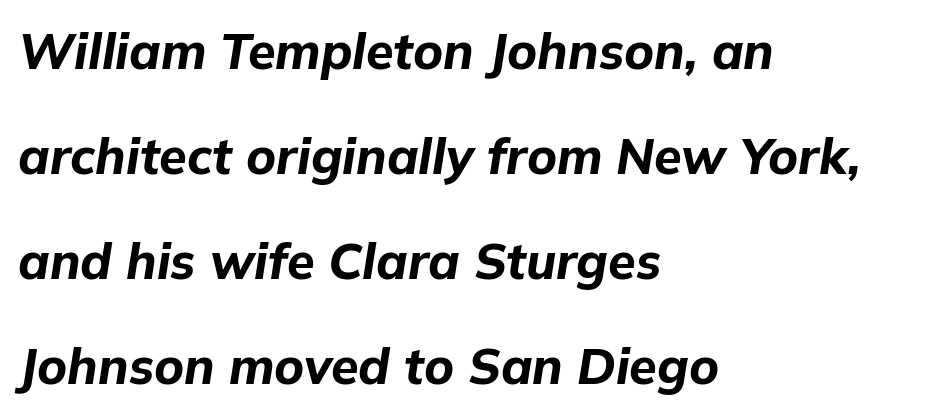
{"italic": "yes", "lean": "right", "slant_degrees": 9, "bold": "yes", "weight": "bold", "width": "normal", "stroke_contrast": "low", "x_height": "medium", "monospaced": "no", "underline": "no", "align": "left", "line_spacing": "loose", "line_spacing_ratio": 2.1, "letter_spacing": "normal", "letter_spacing_em": 0.0, "glyph_px": 50}
